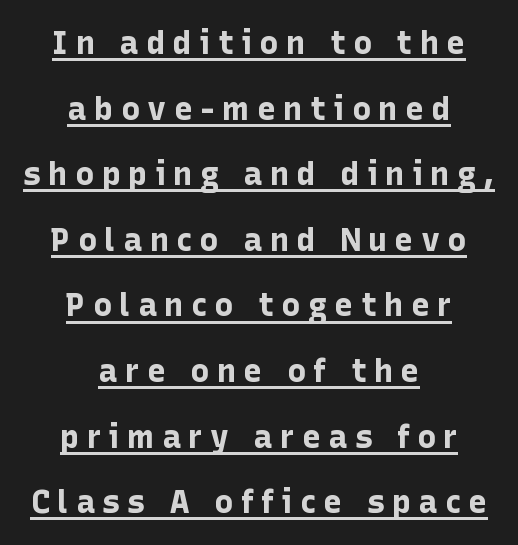
{"serif": "no", "italic": "no", "bold": "yes", "weight": "bold", "width": "normal", "stroke_contrast": "low", "x_height": "medium", "monospaced": "no", "underline": "yes", "align": "center", "line_spacing": "loose", "line_spacing_ratio": 2.05, "letter_spacing": "wide", "letter_spacing_em": 0.23, "glyph_px": 32}
